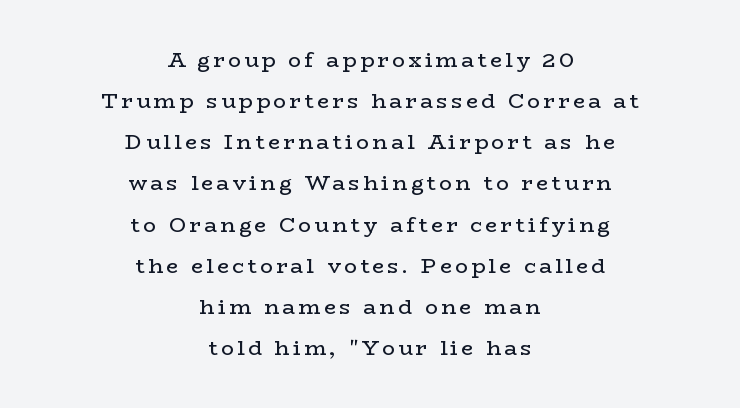
Bare-footed words on every line. Does the copy run flush right? No — it is centered line by line. Ordinary non-slanted type is in use. Reading down the column, the eye jumps a long way to each next line. The cut favours lightness, reaching ordinary text weight at its darkest.
